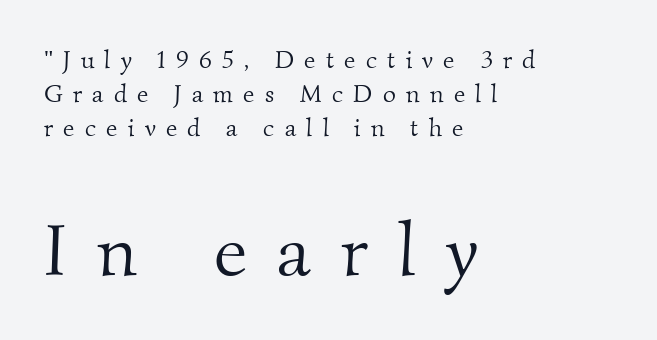
{"serif": "yes", "bold": "no", "weight": "light", "width": "normal", "stroke_contrast": "medium", "x_height": "small", "monospaced": "no", "underline": "no", "align": "left", "line_spacing": "normal", "line_spacing_ratio": 1.36, "letter_spacing": "wide", "letter_spacing_em": 0.41, "larger_block": "second", "size_ratio": 2.96, "glyph_px": 74}
